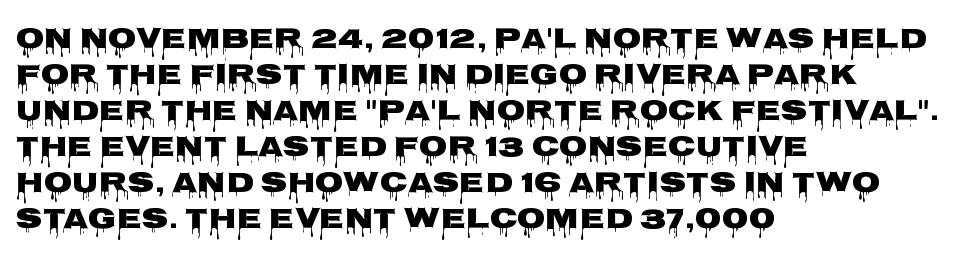
When letters stand straight like this, we call the style roman or upright. Clear beneath every line of the passage. Are there feet on the stems? There aren't — it's a sans. The letters sit at their default tracking, neither squeezed nor spread.
